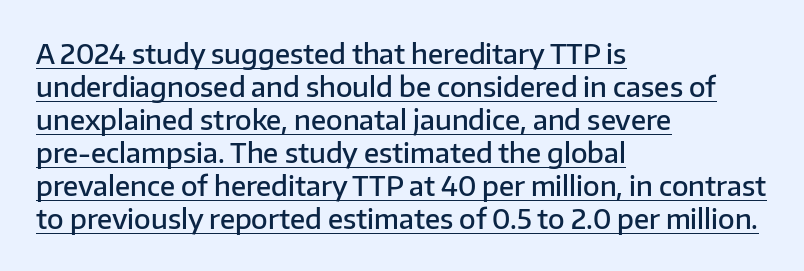
The image shows 27 px text type, upright; set left-aligned, line spacing 1.22x, normal letter spacing, underlined.
